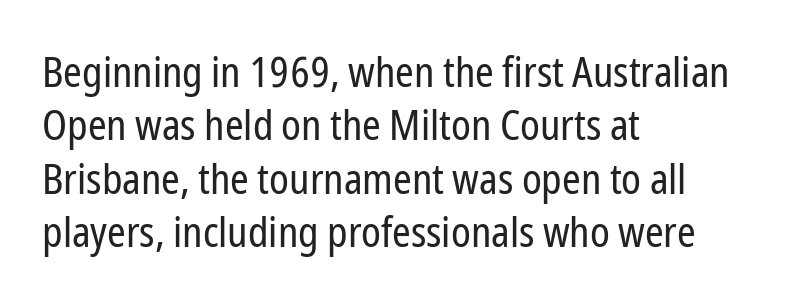
These lines sit exactly where default settings would place them. Here the designer chose a conventional face with non-uniform glyph widths. In terms of letterform style, serifs are entirely absent. The tracking reads as untouched default to a designer's eye. The glyphs are unaccompanied by any horizontal stroke below them. The font sits on the lighter half of the weight spectrum, regular included.
